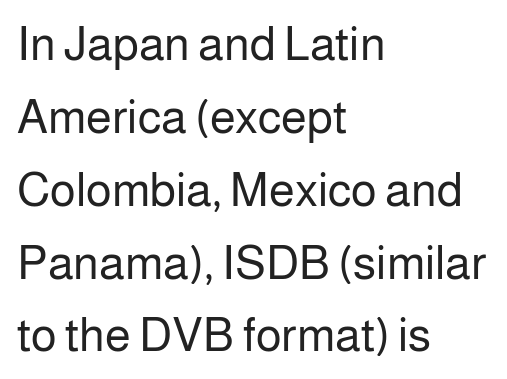
Q: Is the text bold? A: No.
Q: Is the text italic (slanted)? A: No, it is upright.
Q: Is the typeface a serif or a sans-serif typeface? A: Sans-serif.
Q: Is the text underlined? A: No.
Q: How is the paragraph aligned? A: Left-aligned.
Q: Is the spacing between letters normal or unusually wide? A: Normal.
Q: Is the spacing between lines tight, normal or loose? A: Normal.
Q: Width (condensed, normal, or wide)? A: Normal.
Q: Stroke contrast? A: Low.
Q: x-height? A: Medium.
Q: Monospaced? A: No.
